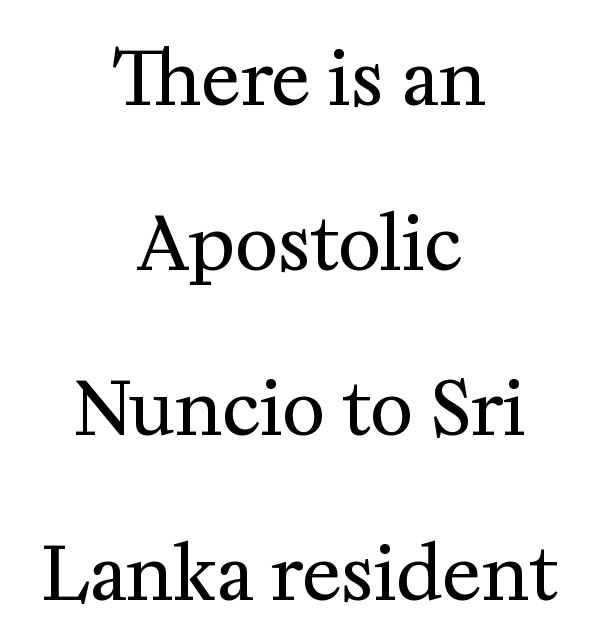
{"serif": "yes", "italic": "no", "bold": "no", "weight": "regular", "width": "normal", "stroke_contrast": "medium", "x_height": "medium", "monospaced": "no", "underline": "no", "align": "center", "line_spacing": "loose", "line_spacing_ratio": 2.23, "letter_spacing": "normal", "letter_spacing_em": 0.0, "glyph_px": 74}
